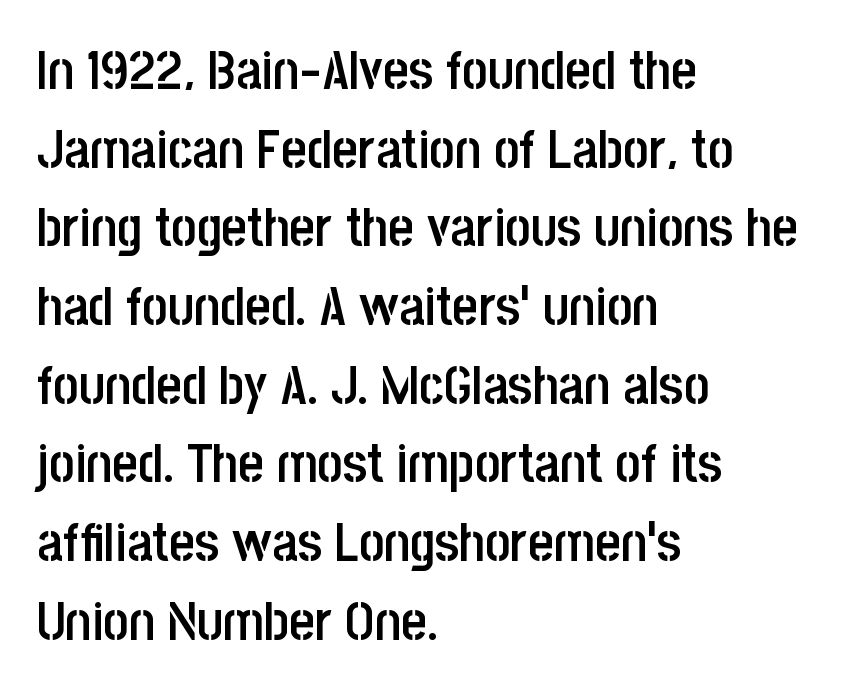
{"serif": "no", "italic": "no", "bold": "semi", "weight": "semibold", "width": "condensed", "stroke_contrast": "low", "x_height": "large", "monospaced": "no", "underline": "no", "align": "left", "line_spacing": "normal", "line_spacing_ratio": 1.43, "letter_spacing": "normal", "letter_spacing_em": 0.0, "glyph_px": 55}
